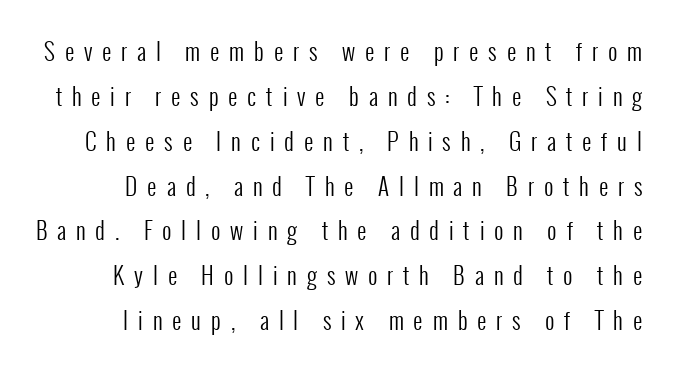
Q: Is the text bold? A: No.
Q: Is the text italic (slanted)? A: No, it is upright.
Q: Is the text underlined? A: No.
Q: Is the spacing between letters normal or unusually wide? A: Unusually wide.
Q: Is the spacing between lines tight, normal or loose? A: Loose.
